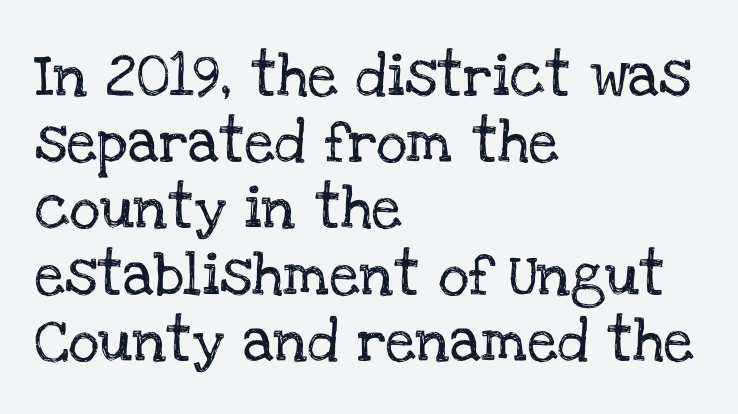
{"serif": "yes", "italic": "no", "width": "normal", "stroke_contrast": "low", "x_height": "large", "monospaced": "no", "underline": "no", "align": "left", "line_spacing": "normal", "line_spacing_ratio": 1.54, "letter_spacing": "normal", "letter_spacing_em": 0.0, "glyph_px": 43}
